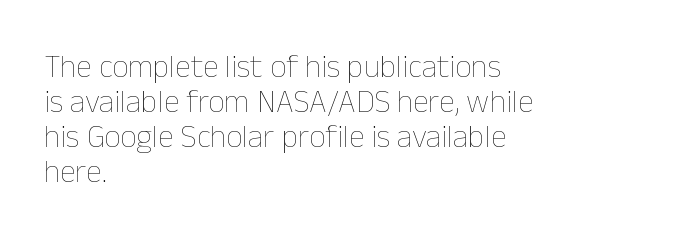
The image shows 32 px thin type, upright; set left-aligned, tight line spacing (1.09x), normal letter spacing, not underlined; low stroke contrast and a medium x-height.
